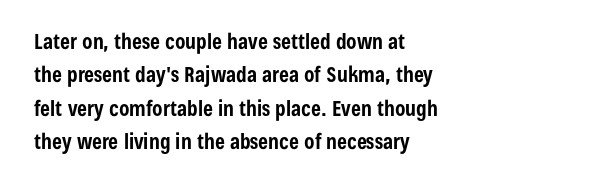
The image shows 21 px bold type, upright; set left-aligned, normal line spacing (1.59x), normal letter spacing, not underlined.
